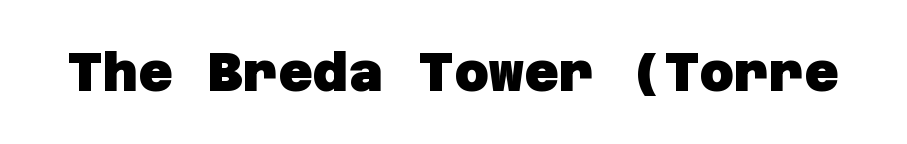
This sample uses a sans-serif face. Type without underlining. Pretty heavy lettering here — definitely bold. Words appear dense and cohesive because spacing is normal.
